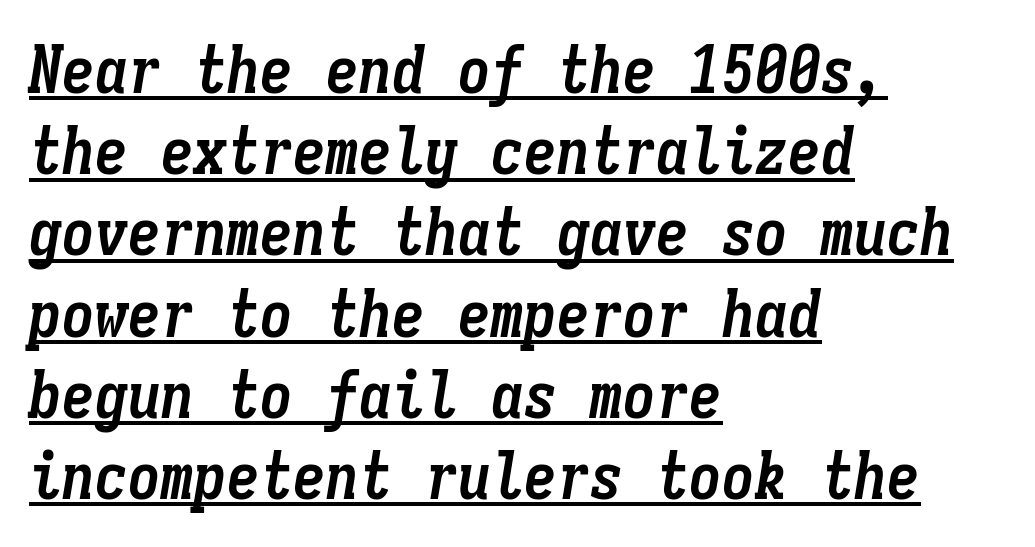
Q: Is the text bold? A: Yes.
Q: Is the text italic (slanted)? A: Yes, it leans right by about 9 degrees.
Q: Is the text underlined? A: Yes.
Q: How is the paragraph aligned? A: Left-aligned.
Q: Is the spacing between letters normal or unusually wide? A: Normal.
Q: Width (condensed, normal, or wide)? A: Condensed.
Q: Stroke contrast? A: Low.
Q: x-height? A: Medium.
Q: Monospaced? A: Yes.
